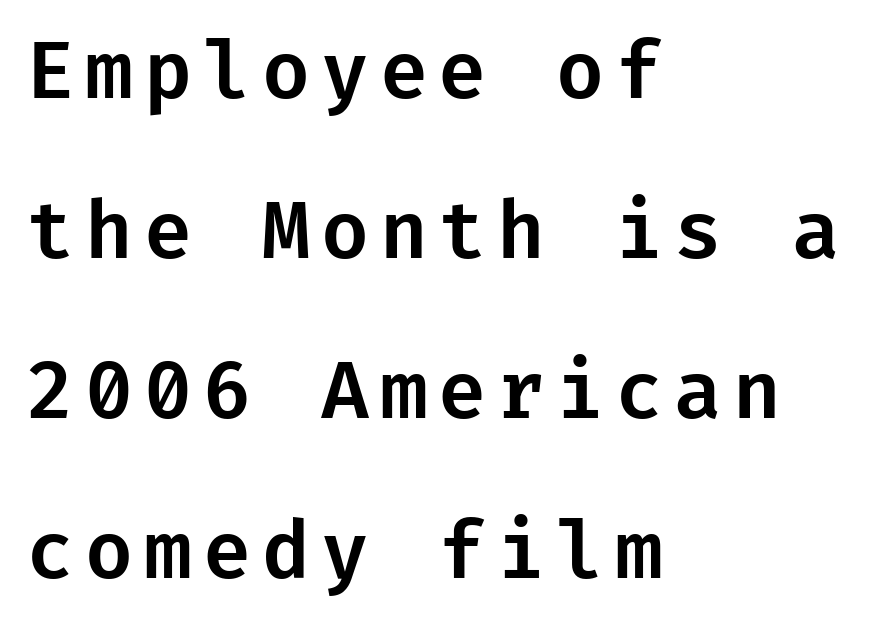
The image shows 78 px sans-serif type, upright; set left-aligned, loose line spacing (2.05x), not underlined; low stroke contrast and a medium x-height.
